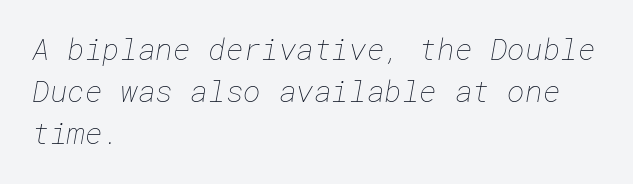
The weight would be labelled regular, book, light, or lighter still. Has an underline been added? It has not. The designer left line spacing at the default. Caption: standard tracking, unaltered. Horizontal alignment here is leftward, the default for most running prose.
